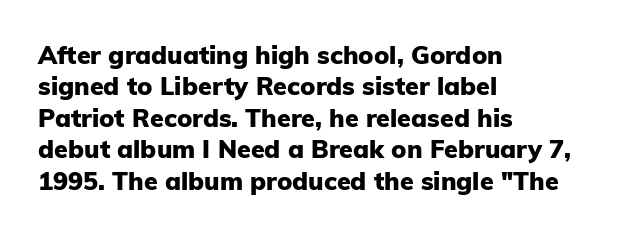
Q: Is the text bold? A: Yes.
Q: Is the text italic (slanted)? A: No, it is upright.
Q: Is the text underlined? A: No.
Q: How is the paragraph aligned? A: Left-aligned.
Q: Is the spacing between letters normal or unusually wide? A: Normal.
Q: Is the spacing between lines tight, normal or loose? A: Normal.
